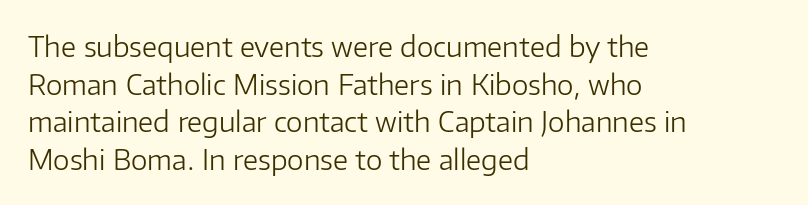
Is this a heavy cut? Hardly; it is regular or lighter. These lines sit exactly where default settings would place them. Look at the tracking — it's just the regular setting, nothing added. The ragged edge is on the right, which tells us the setting is flush left. Character widths vary here, with narrow letters taking less room than wide ones. Nope, not italic — everything's standing straight.
